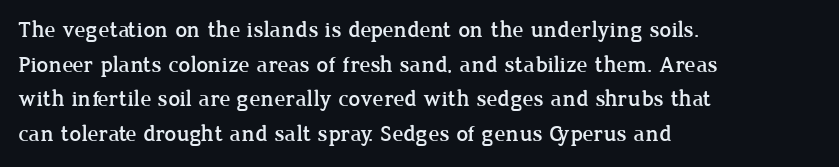
{"italic": "no", "underline": "no", "align": "left", "line_spacing": "normal", "line_spacing_ratio": 1.51, "letter_spacing": "normal", "letter_spacing_em": 0.0, "glyph_px": 23}
